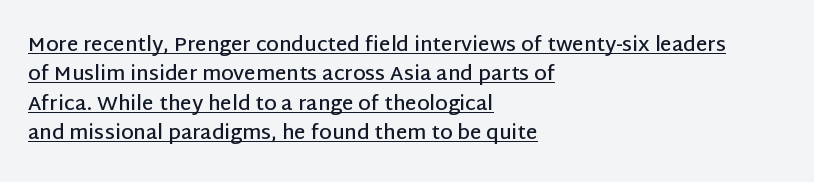
The image shows 20 px text type, upright; set left-aligned, normal line spacing (1.47x), normal letter spacing, underlined.
